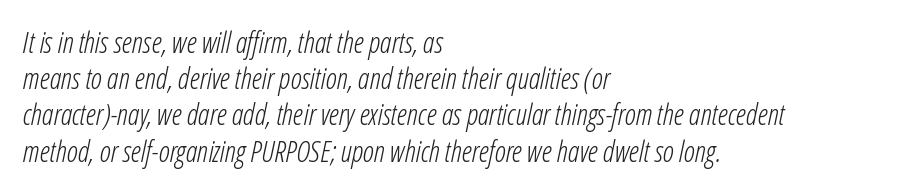
Q: Is the text bold? A: No.
Q: Is the text italic (slanted)? A: Yes, it leans right by about 12 degrees.
Q: Is the text underlined? A: No.
Q: How is the paragraph aligned? A: Left-aligned.
Q: Is the spacing between letters normal or unusually wide? A: Normal.
Q: Is the spacing between lines tight, normal or loose? A: Normal.
Q: Width (condensed, normal, or wide)? A: Condensed.
Q: Stroke contrast? A: Low.
Q: x-height? A: Medium.
Q: Monospaced? A: No.
